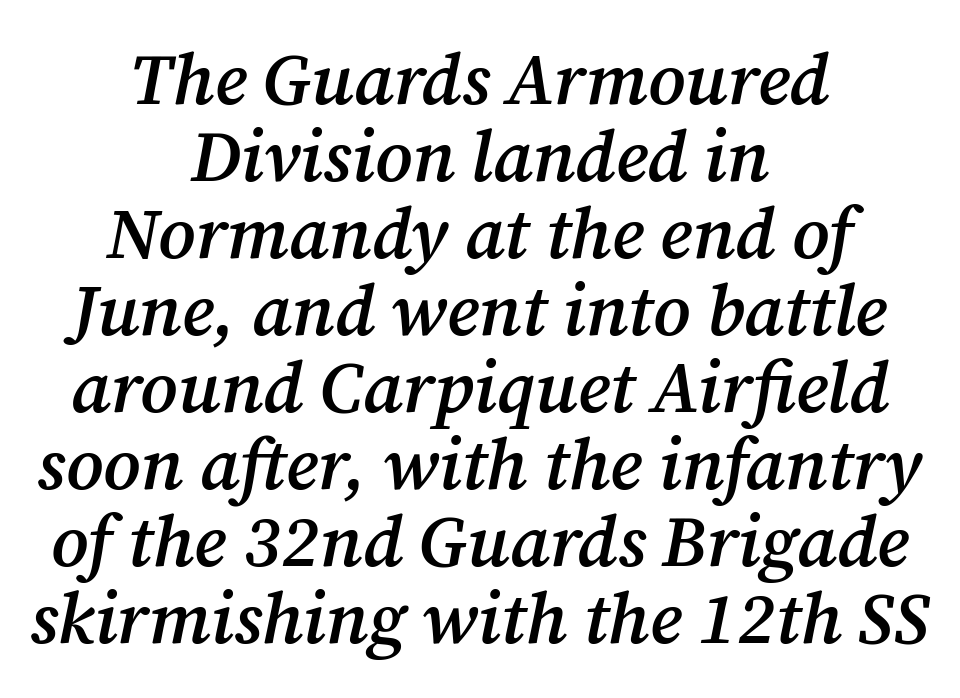
The image shows 72 px semibold serif type, italic (leaning right); set centered, tight line spacing (1.07x), normal letter spacing, not underlined; medium stroke contrast and a medium x-height.
